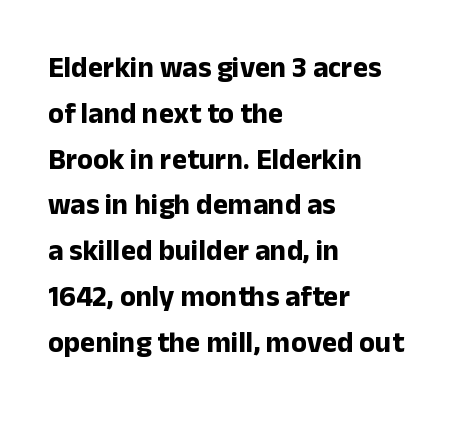
Q: Is the text bold? A: Yes.
Q: Is the text italic (slanted)? A: No, it is upright.
Q: Is the typeface a serif or a sans-serif typeface? A: Sans-serif.
Q: Is the text underlined? A: No.
Q: How is the paragraph aligned? A: Left-aligned.
Q: Is the spacing between letters normal or unusually wide? A: Normal.
Q: Is the spacing between lines tight, normal or loose? A: Normal.
Q: Width (condensed, normal, or wide)? A: Normal.
Q: Stroke contrast? A: Low.
Q: x-height? A: Medium.
Q: Monospaced? A: No.
